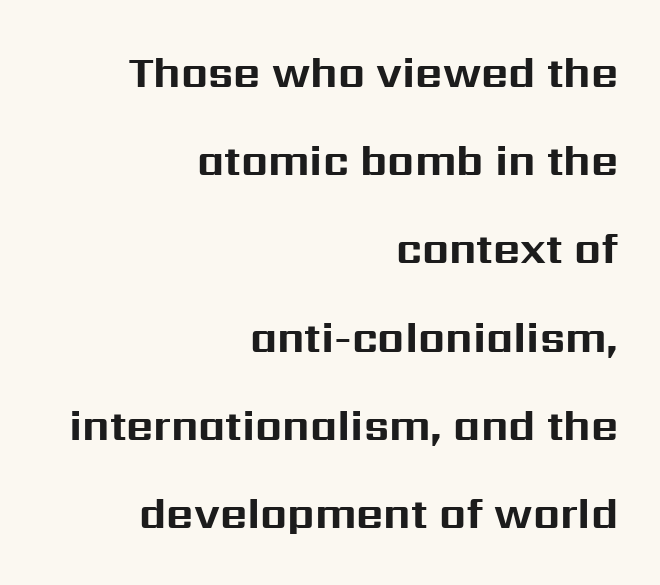
Type style note: lacks serifs. In terms of weight, the rendering is a true, heavy bold. The rag falls on the left side of this text block. There is no visible air inserted between adjacent glyphs. Quick note: not italic, upright. Interline gaps are noticeably wide in this sample.
